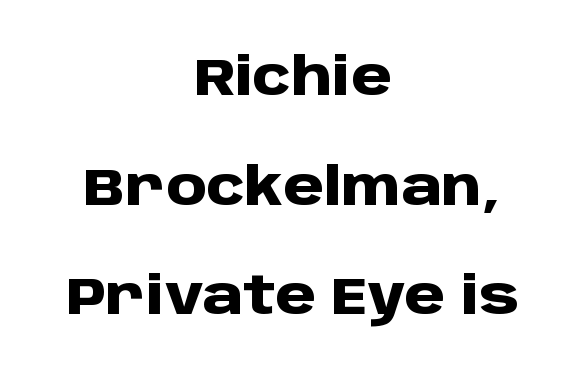
{"serif": "no", "italic": "no", "bold": "yes", "weight": "heavy", "width": "normal", "stroke_contrast": "low", "x_height": "large", "monospaced": "no", "underline": "no", "align": "center", "line_spacing": "loose", "line_spacing_ratio": 2.11, "letter_spacing": "normal", "letter_spacing_em": 0.0, "glyph_px": 52}
